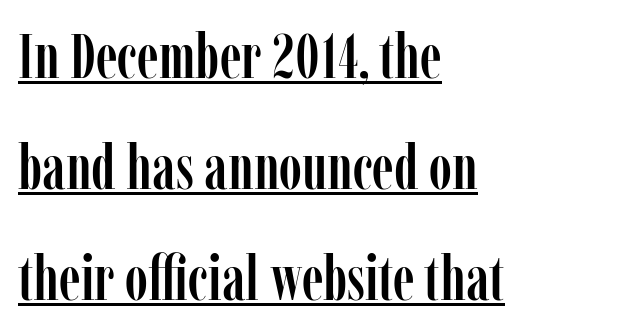
Q: Is the text italic (slanted)? A: No, it is upright.
Q: Is the typeface a serif or a sans-serif typeface? A: Serif.
Q: Is the text underlined? A: Yes.
Q: How is the paragraph aligned? A: Left-aligned.
Q: Is the spacing between letters normal or unusually wide? A: Normal.
Q: Width (condensed, normal, or wide)? A: Condensed.
Q: Stroke contrast? A: Low.
Q: x-height? A: Medium.
Q: Monospaced? A: No.
